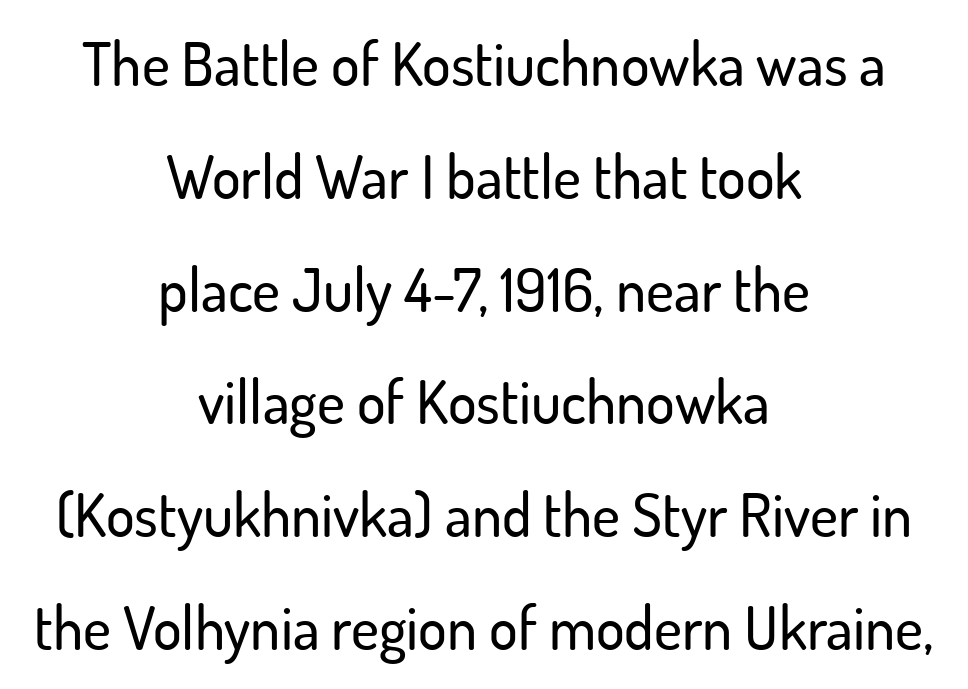
{"serif": "no", "italic": "no", "width": "normal", "stroke_contrast": "low", "x_height": "small", "monospaced": "no", "underline": "no", "align": "center", "line_spacing_ratio": 1.88, "letter_spacing": "normal", "letter_spacing_em": 0.0, "glyph_px": 60}
